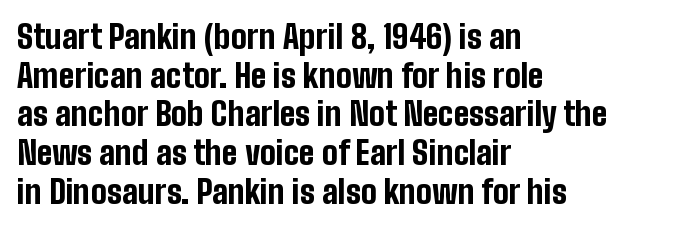
Q: Is the text bold? A: Yes.
Q: Is the text italic (slanted)? A: No, it is upright.
Q: Is the typeface a serif or a sans-serif typeface? A: Sans-serif.
Q: Is the text underlined? A: No.
Q: How is the paragraph aligned? A: Left-aligned.
Q: Is the spacing between letters normal or unusually wide? A: Normal.
Q: Width (condensed, normal, or wide)? A: Condensed.
Q: Stroke contrast? A: Low.
Q: x-height? A: Medium.
Q: Monospaced? A: No.
